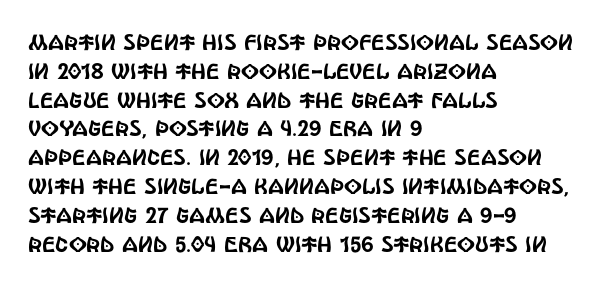
The image shows 22 px text type, upright; set left-aligned, normal line spacing (1.31x), normal letter spacing, not underlined.
